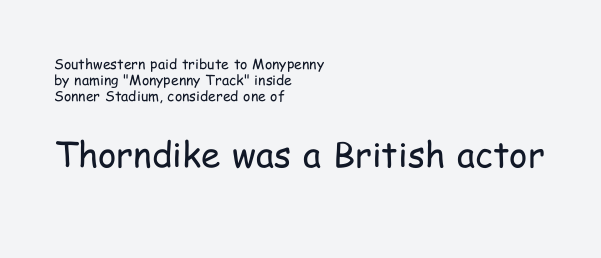
Q: Is the text bold? A: No.
Q: Is the text italic (slanted)? A: No, it is upright.
Q: Is the typeface a serif or a sans-serif typeface? A: Sans-serif.
Q: Is the text underlined? A: No.
Q: How is the paragraph aligned? A: Left-aligned.
Q: Is the spacing between letters normal or unusually wide? A: Normal.
Q: Is the spacing between lines tight, normal or loose? A: Tight.
Q: Which block of text is set in a larger size, the first (top) or the second (bottom)? A: The second (bottom) one.
Q: Width (condensed, normal, or wide)? A: Condensed.
Q: Stroke contrast? A: Low.
Q: x-height? A: Medium.
Q: Monospaced? A: No.
